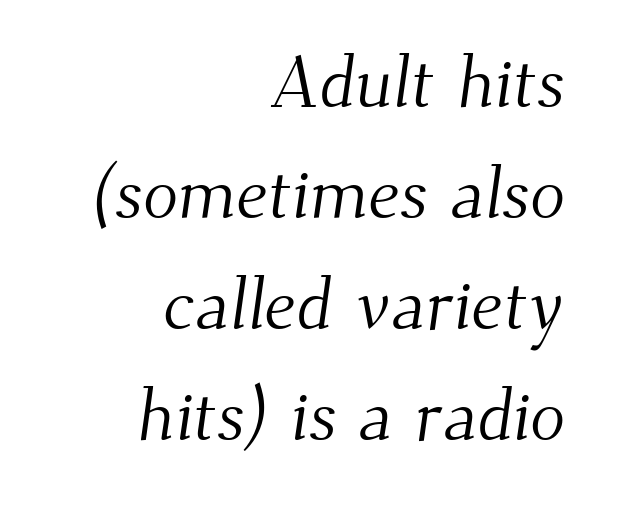
Q: Is the text bold? A: No.
Q: Is the typeface a serif or a sans-serif typeface? A: Serif.
Q: Is the text underlined? A: No.
Q: How is the paragraph aligned? A: Right-aligned.
Q: Is the spacing between letters normal or unusually wide? A: Normal.
Q: Is the spacing between lines tight, normal or loose? A: Normal.
Q: Width (condensed, normal, or wide)? A: Normal.
Q: Stroke contrast? A: Medium.
Q: x-height? A: Small.
Q: Monospaced? A: No.
